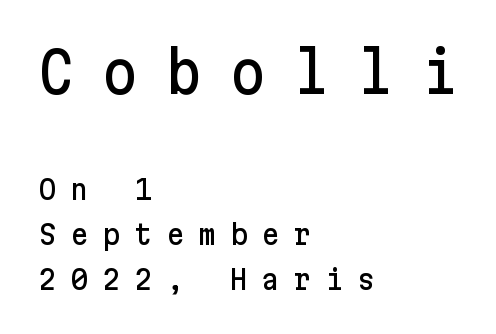
Q: Is the text italic (slanted)? A: No, it is upright.
Q: Is the typeface a serif or a sans-serif typeface? A: Sans-serif.
Q: Is the text underlined? A: No.
Q: How is the paragraph aligned? A: Left-aligned.
Q: Is the spacing between letters normal or unusually wide? A: Unusually wide.
Q: Is the spacing between lines tight, normal or loose? A: Normal.
Q: Which block of text is set in a larger size, the first (top) or the second (bottom)? A: The first (top) one.
Q: Width (condensed, normal, or wide)? A: Normal.
Q: Stroke contrast? A: Low.
Q: x-height? A: Medium.
